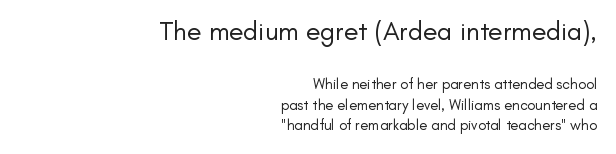
Q: Is the text bold? A: No.
Q: Is the text italic (slanted)? A: No, it is upright.
Q: Is the text underlined? A: No.
Q: How is the paragraph aligned? A: Right-aligned.
Q: Is the spacing between letters normal or unusually wide? A: Normal.
Q: Is the spacing between lines tight, normal or loose? A: Normal.
Q: Which block of text is set in a larger size, the first (top) or the second (bottom)? A: The first (top) one.
